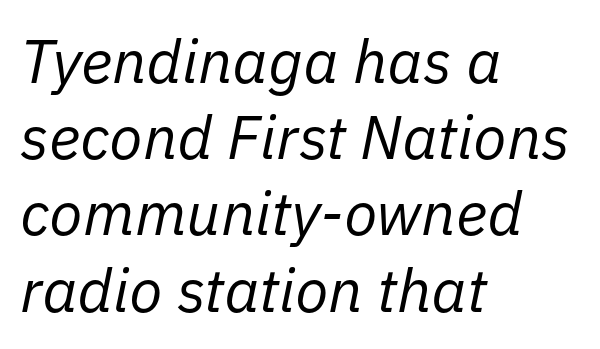
The image shows 61 px regular-weight type, italic (leaning right); set left-aligned, normal line spacing (1.25x), normal letter spacing, not underlined; low stroke contrast and a medium x-height.
